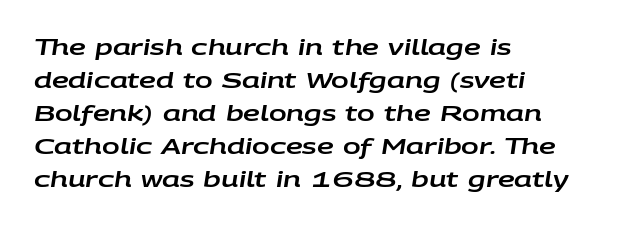
No extra tracking has been applied to these lines. Left-aligned paragraph, ragged on the right. The space beneath each line is pristine and unruled. Emphasis-style slanted type is in use. The rows are spaced the way most documents space them.
